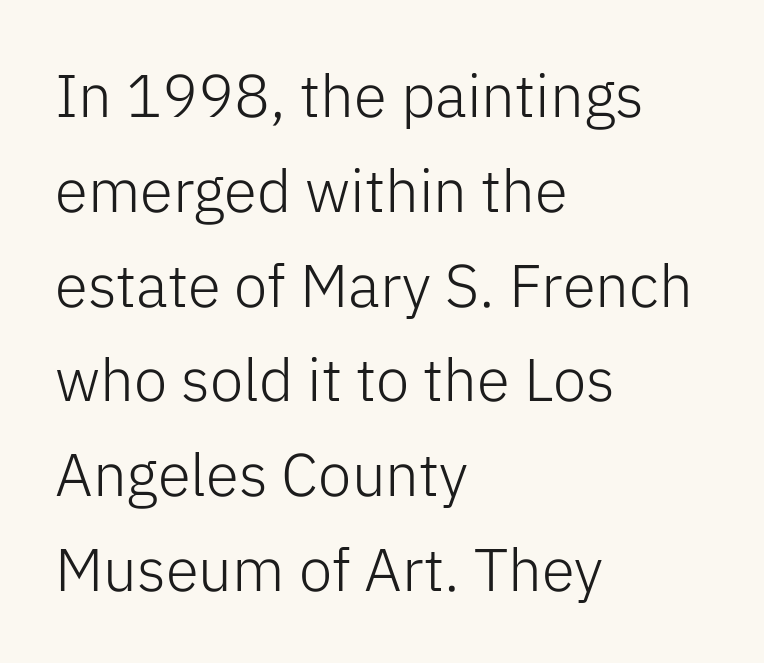
{"serif": "no", "italic": "no", "bold": "no", "weight": "light", "width": "normal", "stroke_contrast": "low", "x_height": "medium", "monospaced": "no", "underline": "no", "align": "left", "line_spacing": "normal", "line_spacing_ratio": 1.58, "letter_spacing": "normal", "letter_spacing_em": 0.0, "glyph_px": 60}
